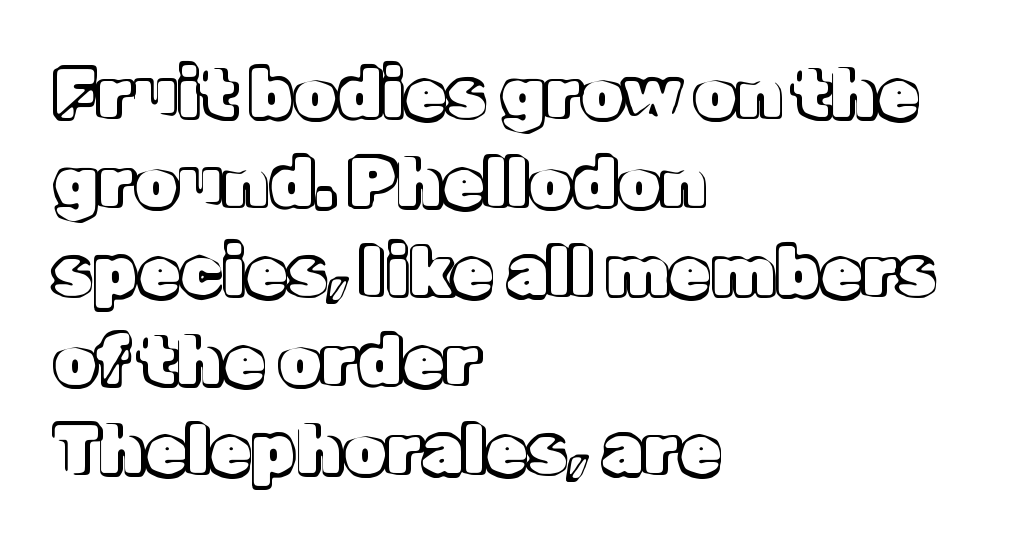
{"italic": "no", "width": "normal", "x_height": "medium", "monospaced": "no", "underline": "no", "align": "left", "line_spacing": "normal", "line_spacing_ratio": 1.31, "letter_spacing": "normal", "letter_spacing_em": 0.0, "glyph_px": 68}
